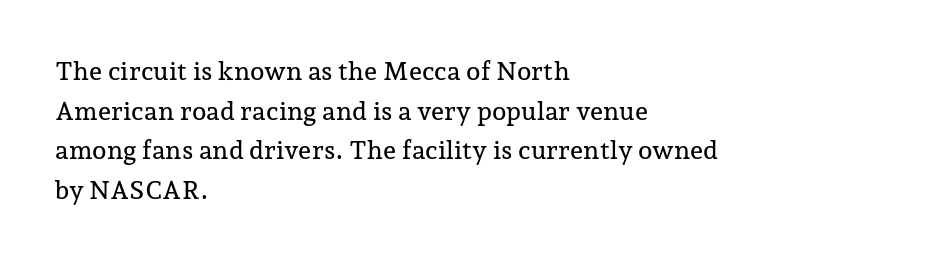
Interline gaps are of average width in this sample. The type sits square on the baseline with zero lean. Just letters on the line, the space beneath them empty. Students, note that the glyphs here touch the page at normal intervals. The rendering anchors every line to the left-hand side.
